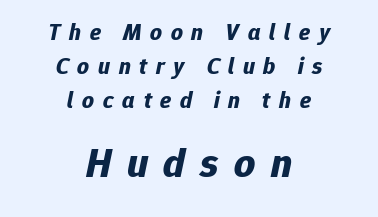
{"italic": "yes", "lean": "right", "slant_degrees": 12, "bold": "yes", "weight": "bold", "width": "normal", "stroke_contrast": "low", "x_height": "medium", "monospaced": "no", "underline": "no", "align": "center", "line_spacing": "normal", "line_spacing_ratio": 1.47, "letter_spacing": "wide", "letter_spacing_em": 0.38, "larger_block": "second", "size_ratio": 1.78, "glyph_px": 41}
